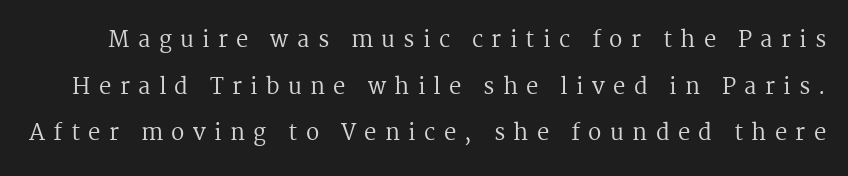
{"italic": "no", "bold": "no", "underline": "no", "line_spacing": "loose", "line_spacing_ratio": 2.12, "letter_spacing": "wide", "letter_spacing_em": 0.38, "glyph_px": 22}
